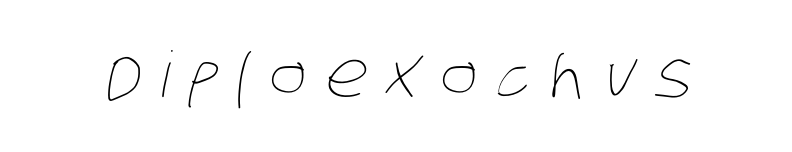
Loose tracking; the words dissolve into strings of separated letters. Is the type heavy? It reads as light-to-regular instead. The string is rendered with underlining switched off. This sample has the flowing, uneven cadence of proportional lettering.
